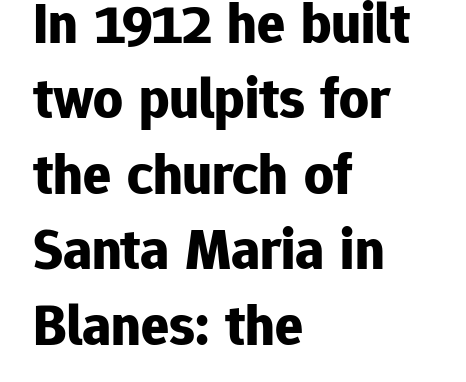
Q: Is the text bold? A: Yes.
Q: Is the text italic (slanted)? A: No, it is upright.
Q: Is the typeface a serif or a sans-serif typeface? A: Sans-serif.
Q: Is the text underlined? A: No.
Q: How is the paragraph aligned? A: Left-aligned.
Q: Is the spacing between letters normal or unusually wide? A: Normal.
Q: Is the spacing between lines tight, normal or loose? A: Normal.
Q: Width (condensed, normal, or wide)? A: Normal.
Q: Stroke contrast? A: Low.
Q: x-height? A: Medium.
Q: Monospaced? A: No.
